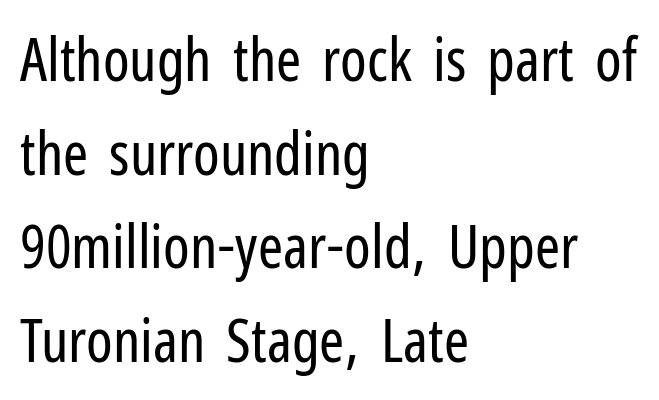
{"serif": "no", "italic": "no", "bold": "no", "weight": "regular", "width": "condensed", "stroke_contrast": "low", "x_height": "medium", "monospaced": "no", "underline": "no", "align": "left", "line_spacing": "normal", "line_spacing_ratio": 1.56, "letter_spacing": "normal", "letter_spacing_em": 0.0, "glyph_px": 60}
